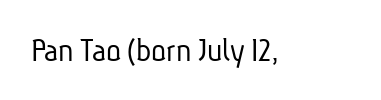
Q: Is the text bold? A: No.
Q: Is the typeface a serif or a sans-serif typeface? A: Sans-serif.
Q: Is the text underlined? A: No.
Q: Is the spacing between letters normal or unusually wide? A: Normal.
Q: Width (condensed, normal, or wide)? A: Condensed.
Q: Stroke contrast? A: Low.
Q: x-height? A: Medium.
Q: Monospaced? A: No.
